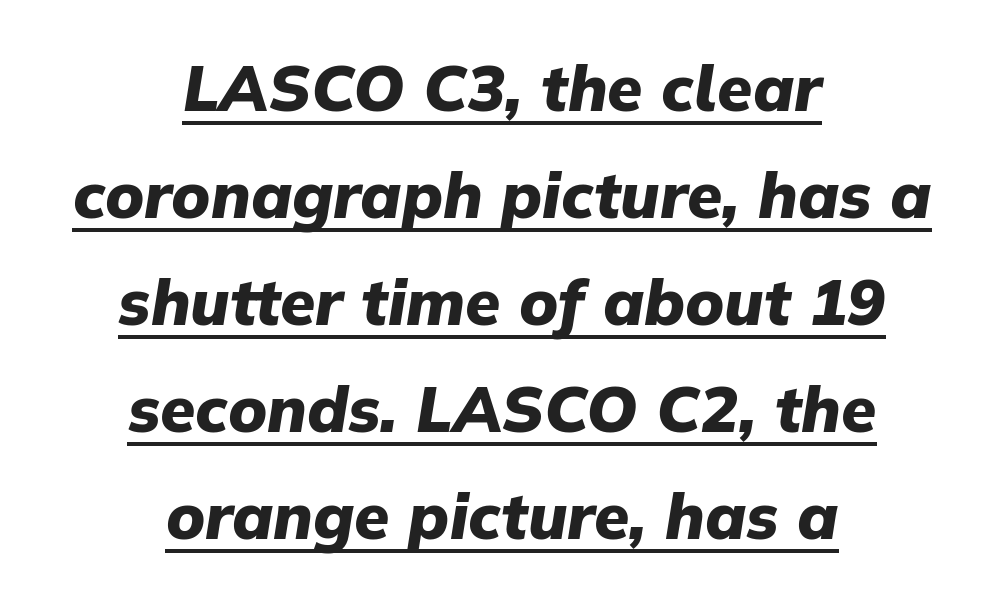
{"italic": "yes", "lean": "right", "slant_degrees": 9, "bold": "yes", "weight": "heavy", "width": "normal", "stroke_contrast": "low", "x_height": "medium", "monospaced": "no", "underline": "yes", "align": "center", "line_spacing": "normal", "line_spacing_ratio": 1.67, "letter_spacing": "normal", "letter_spacing_em": 0.0, "glyph_px": 64}
